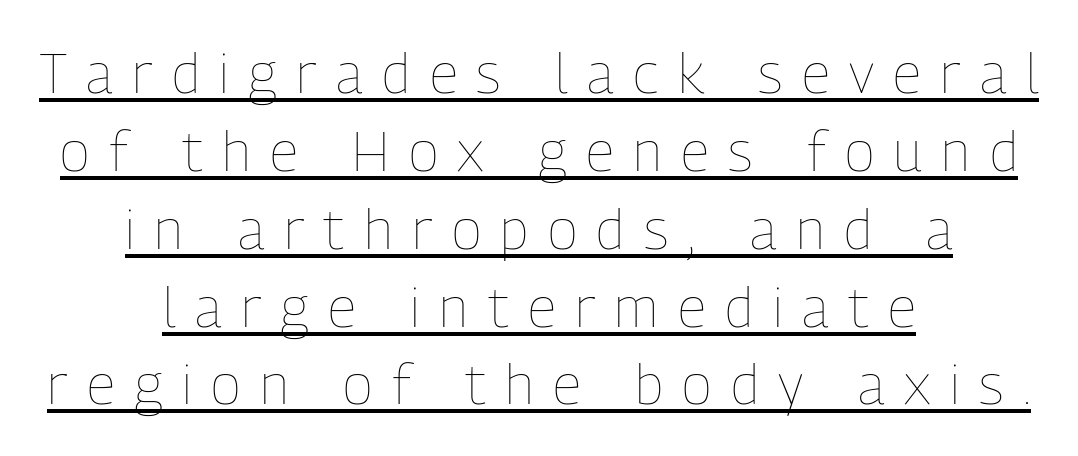
The image shows 56 px thin, condensed type, upright; set centered, normal line spacing (1.39x), unusually wide letter spacing (+0.35 em), underlined; low stroke contrast and a medium x-height.
